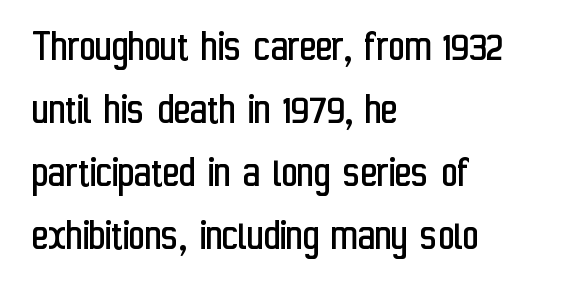
The image shows 45 px regular-weight, condensed sans-serif type, upright; set left-aligned, normal line spacing (1.4x), normal letter spacing, not underlined; low stroke contrast and a medium x-height.
